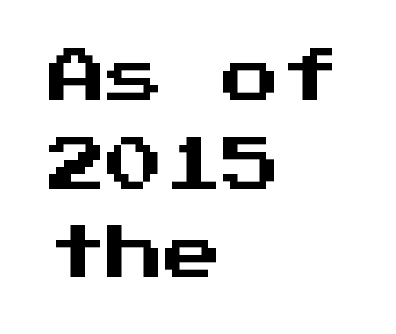
{"serif": "no", "italic": "no", "width": "normal", "stroke_contrast": "medium", "x_height": "medium", "monospaced": "yes", "underline": "no", "align": "left", "line_spacing": "normal", "line_spacing_ratio": 1.53, "letter_spacing": "normal", "letter_spacing_em": 0.0, "glyph_px": 58}
